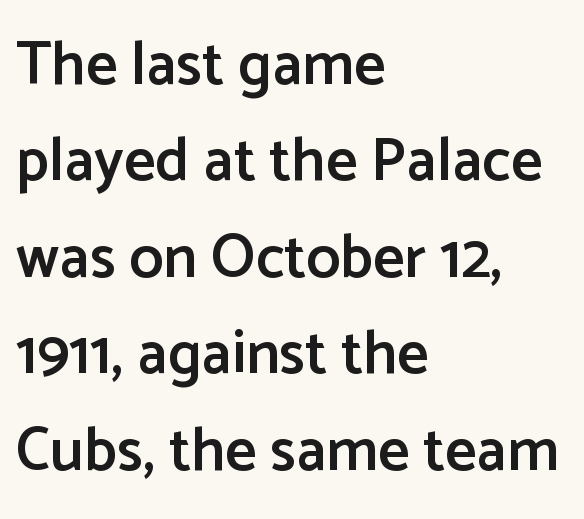
The image shows 61 px semibold sans-serif type, upright; set left-aligned, normal line spacing (1.58x), normal letter spacing, not underlined; low stroke contrast and a medium x-height.
